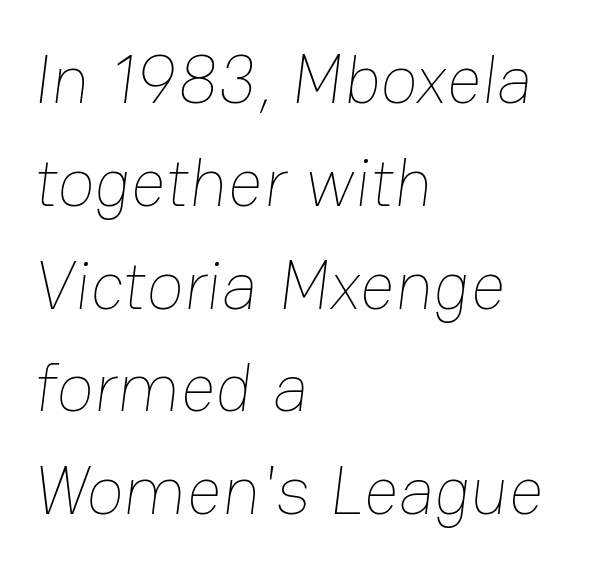
The image shows 69 px thin type; set left-aligned, normal line spacing (1.49x), normal letter spacing, not underlined; low stroke contrast and a medium x-height.
